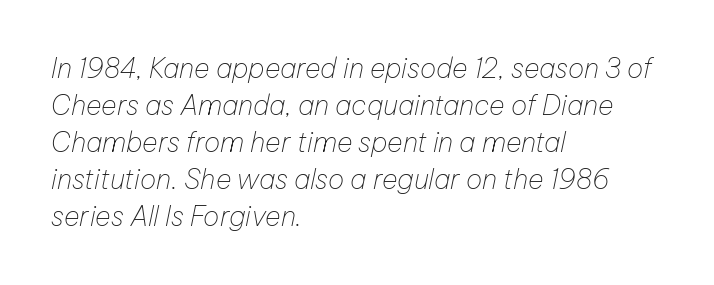
The image shows 27 px text type, italic (leaning right); set left-aligned, normal line spacing (1.37x), normal letter spacing, not underlined.
